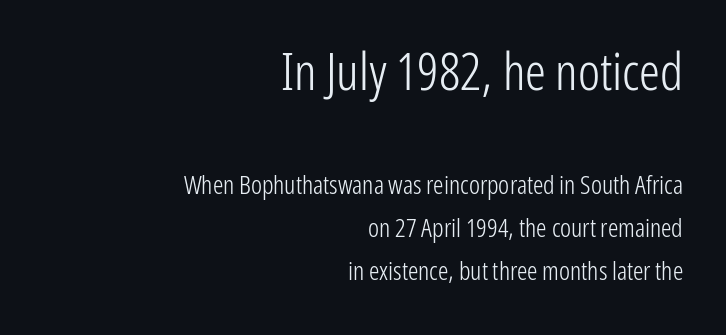
Q: Is the text bold? A: No.
Q: Is the text italic (slanted)? A: No, it is upright.
Q: Is the typeface a serif or a sans-serif typeface? A: Sans-serif.
Q: Is the text underlined? A: No.
Q: How is the paragraph aligned? A: Right-aligned.
Q: Is the spacing between letters normal or unusually wide? A: Normal.
Q: Is the spacing between lines tight, normal or loose? A: Normal.
Q: Which block of text is set in a larger size, the first (top) or the second (bottom)? A: The first (top) one.
Q: Width (condensed, normal, or wide)? A: Condensed.
Q: Stroke contrast? A: Low.
Q: x-height? A: Medium.
Q: Monospaced? A: No.
